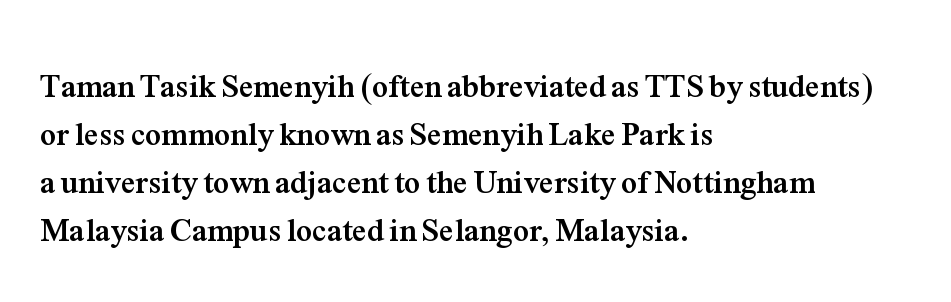
The image shows 32 px semibold serif type, upright; set left-aligned, normal line spacing (1.5x), normal letter spacing, not underlined; medium stroke contrast and a medium x-height.
